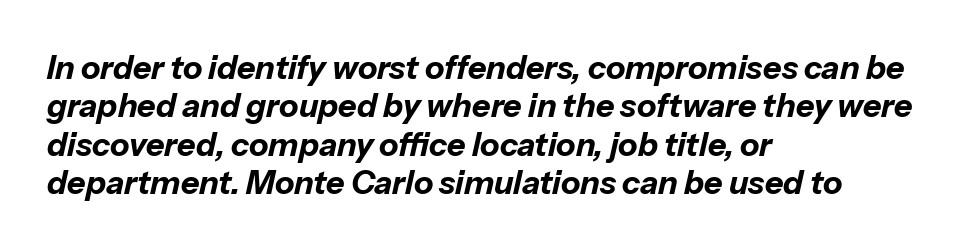
The image shows 32 px bold type, italic (leaning right); set left-aligned, line spacing 1.2x, normal letter spacing, not underlined; low stroke contrast and a medium x-height.
